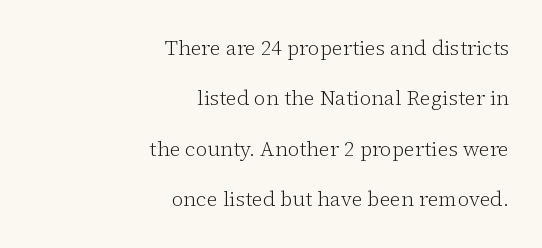
Q: Is the text bold? A: No.
Q: Is the text italic (slanted)? A: No, it is upright.
Q: Is the text underlined? A: No.
Q: How is the paragraph aligned? A: Right-aligned.
Q: Is the spacing between letters normal or unusually wide? A: Normal.
Q: Is the spacing between lines tight, normal or loose? A: Loose.
